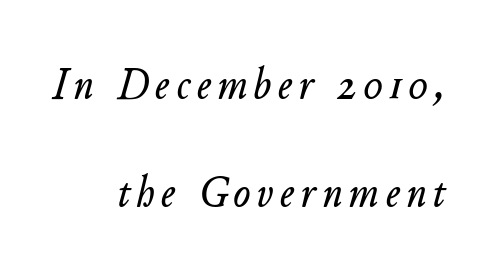
{"italic": "yes", "lean": "right", "slant_degrees": 11, "width": "normal", "stroke_contrast": "low", "x_height": "small", "monospaced": "no", "underline": "no", "align": "right", "line_spacing": "loose", "line_spacing_ratio": 2.41, "glyph_px": 45}
